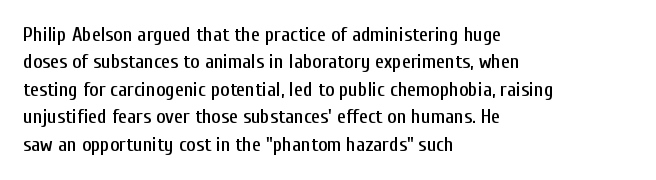
The image shows 20 px text type, upright; set left-aligned, normal line spacing (1.37x), normal letter spacing, not underlined.
